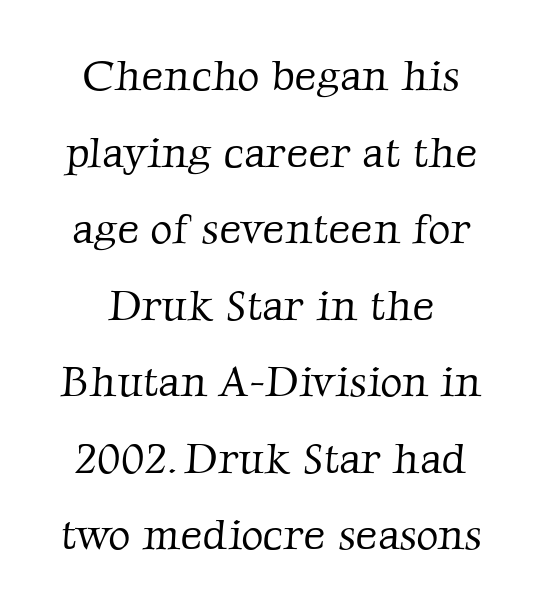
{"serif": "yes", "bold": "no", "weight": "light", "width": "normal", "stroke_contrast": "low", "x_height": "medium", "monospaced": "no", "underline": "no", "align": "center", "line_spacing_ratio": 1.78, "letter_spacing": "normal", "letter_spacing_em": 0.0, "glyph_px": 43}
